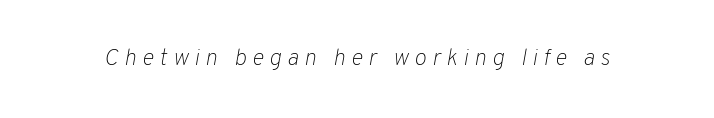
The image shows 23 px text type, italic (leaning right); set unusually wide letter spacing (+0.25 em), not underlined.
